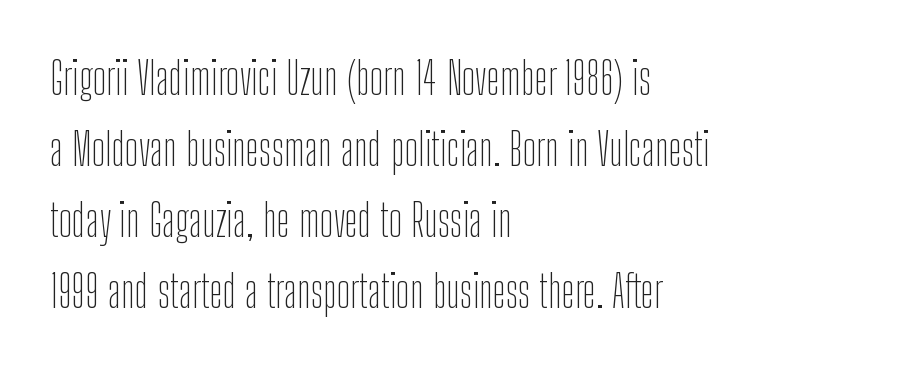
The image shows 45 px thin, condensed sans-serif type, upright; set left-aligned, normal line spacing (1.58x), normal letter spacing, not underlined; low stroke contrast and a medium x-height.
